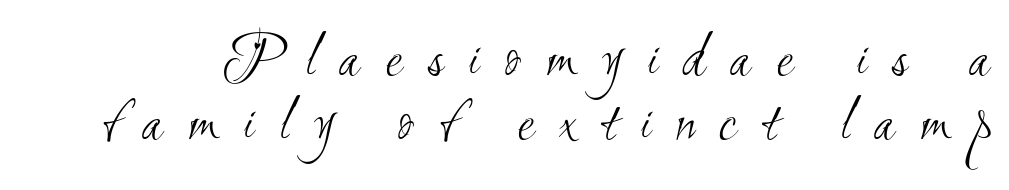
Horizontal bands of white between lines are thin slivers. The area under the type is left untouched. A quiet, ordinary-to-light weight characterises the typeface. This rendering employs a face without finishing strokes, i.e., a sans-serif. Do the characters align in a grid? No, the font is proportional.
